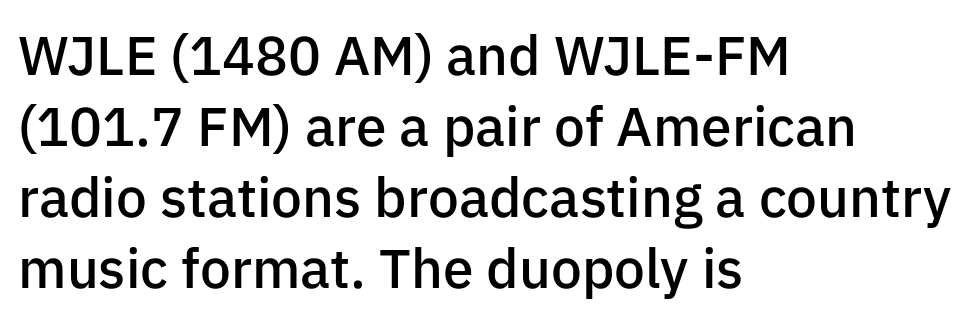
Letter spacing: default. If you measured baseline to baseline, you'd find a middling distance. These lines are set flush left with a ragged right edge. The typesetting leans somewhat heavy: a semibold. Ordinary non-slanted type is in use. The passage shown is not underscored anywhere.
